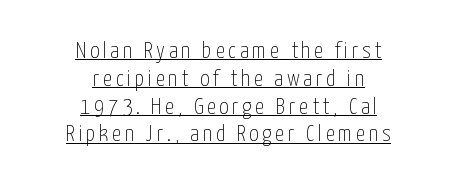
{"italic": "no", "bold": "no", "underline": "yes", "align": "center", "line_spacing_ratio": 1.21, "glyph_px": 23}
